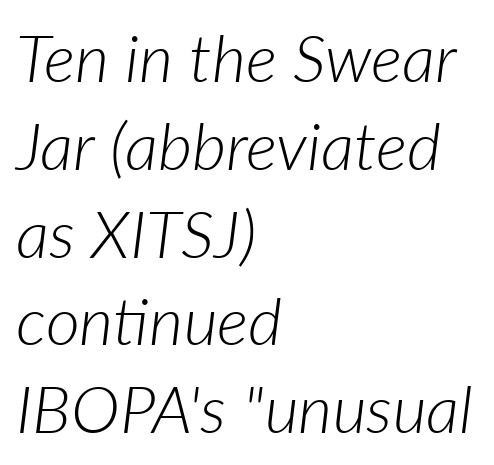
Honestly, the row spacing looks completely unremarkable. Just letters on the line, the space beneath them empty. Spacing verdict: proportional, widths tailored to each character. Short and long lines alike share a common starting point at left. The characters are drawn with everyday or finer stroke widths.
